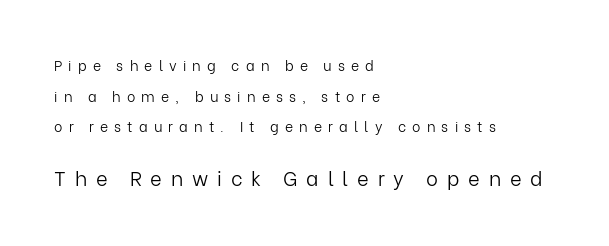
The image shows 20 px text type, upright; set left-aligned, loose line spacing (2.19x), unusually wide letter spacing (+0.44 em), not underlined; the second (bottom) block is 1.43x larger.
